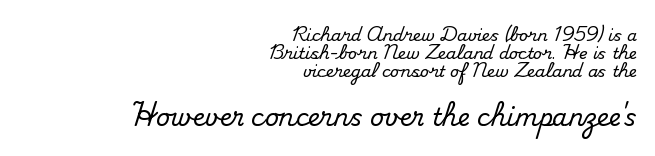
The passage is arranged like a letterhead date or caption credit — flush right. If you squint, the bottom block still reads clearly — it's the larger of the two. Quick note: underline off. The letters sit at their default tracking, neither squeezed nor spread.
